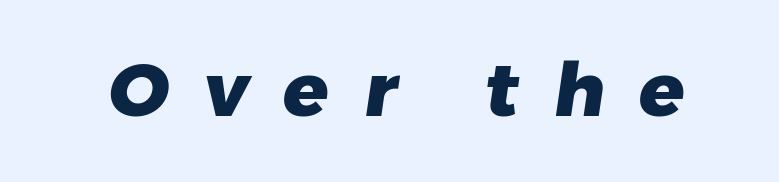
In terms of weight, the rendering is a true, heavy bold. Beneath every word, the page is bare. Serif or sans? Sans — the stroke terminals are bare. Each word looks stretched out because of the extra space between its letters. Varying glyph widths throughout — classic text-font behaviour.
